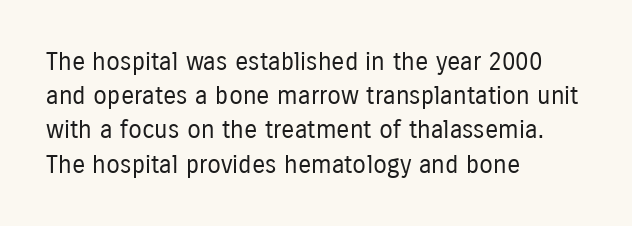
Q: Is the text bold? A: No.
Q: Is the text italic (slanted)? A: No, it is upright.
Q: Is the text underlined? A: No.
Q: How is the paragraph aligned? A: Left-aligned.
Q: Is the spacing between letters normal or unusually wide? A: Normal.
Q: Is the spacing between lines tight, normal or loose? A: Normal.
